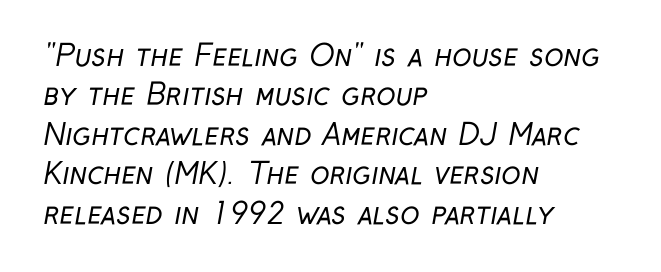
Q: Is the text bold? A: No.
Q: Is the typeface a serif or a sans-serif typeface? A: Sans-serif.
Q: Is the text underlined? A: No.
Q: How is the paragraph aligned? A: Left-aligned.
Q: Is the spacing between letters normal or unusually wide? A: Normal.
Q: Is the spacing between lines tight, normal or loose? A: Normal.
Q: Width (condensed, normal, or wide)? A: Condensed.
Q: Stroke contrast? A: Low.
Q: x-height? A: Medium.
Q: Monospaced? A: No.
